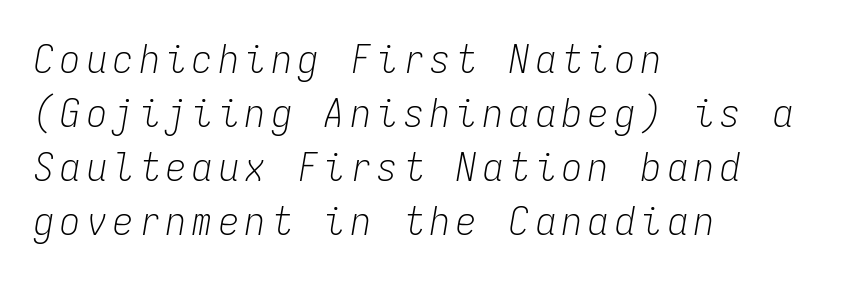
Is the stroke heavy? The answer is a plain regular-or-lighter. The area under the type is left untouched. The rendering uses typewriter-style spacing with identical character cells. In CSS terms this would be text-align: left. If you drew a line through each stem, it would be angled. The rendering uses a moderate line-height, typical for paragraphs.
